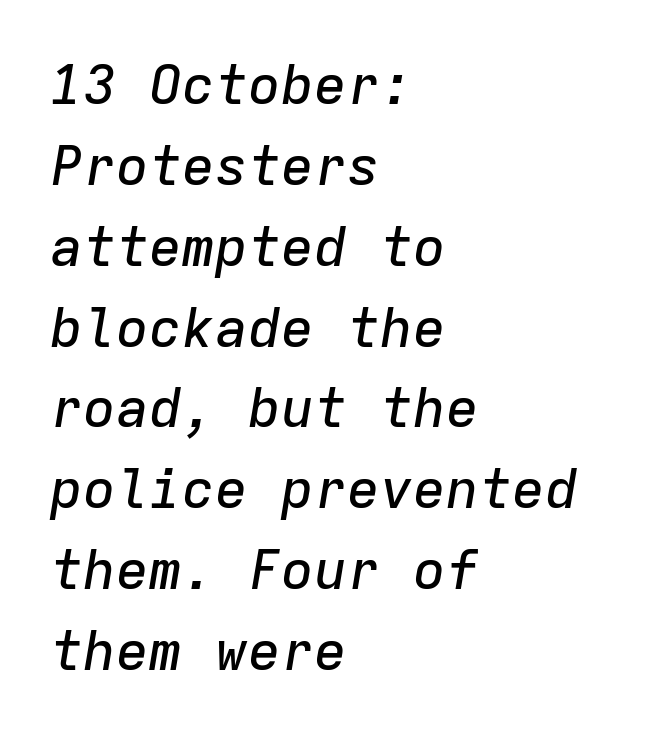
Q: Is the text italic (slanted)? A: Yes, it leans right by about 9 degrees.
Q: Is the text underlined? A: No.
Q: How is the paragraph aligned? A: Left-aligned.
Q: Is the spacing between letters normal or unusually wide? A: Normal.
Q: Is the spacing between lines tight, normal or loose? A: Normal.
Q: Width (condensed, normal, or wide)? A: Normal.
Q: Stroke contrast? A: Low.
Q: x-height? A: Medium.
Q: Monospaced? A: Yes.
